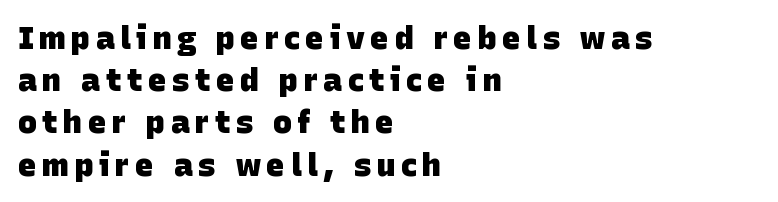
Q: Is the text bold? A: Yes.
Q: Is the typeface a serif or a sans-serif typeface? A: Sans-serif.
Q: Is the text underlined? A: No.
Q: How is the paragraph aligned? A: Left-aligned.
Q: Is the spacing between lines tight, normal or loose? A: Normal.
Q: Width (condensed, normal, or wide)? A: Normal.
Q: Stroke contrast? A: Low.
Q: x-height? A: Large.
Q: Monospaced? A: No.
